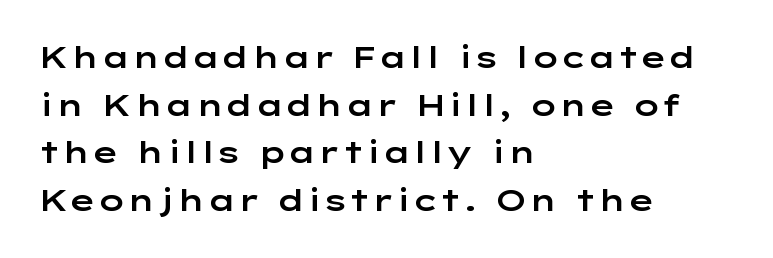
The image shows 30 px wide sans-serif type, upright; set left-aligned, normal line spacing (1.59x), normal letter spacing, not underlined; low stroke contrast and a medium x-height.
